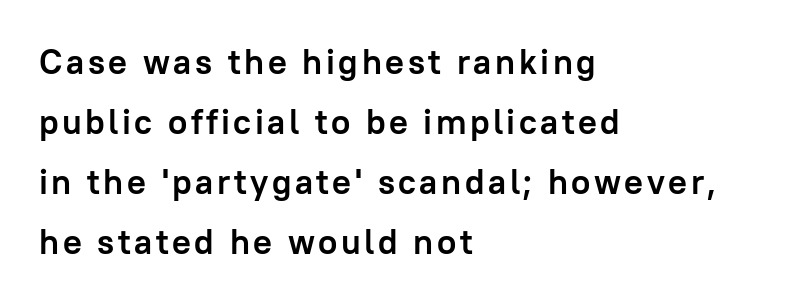
The image shows 35 px semibold sans-serif type, upright; set left-aligned, line spacing 1.71x, not underlined; low stroke contrast and a medium x-height.
